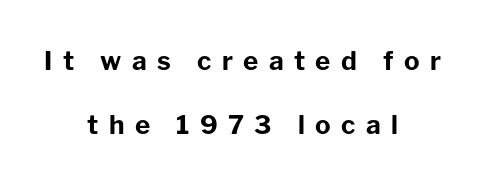
There is plenty of visible air inserted between adjacent glyphs. The line-height multiplier appears high, well above default. This rendering uses center alignment, leaving both contours irregular but symmetric. The specimen omits any rule beneath the text block's lines.
